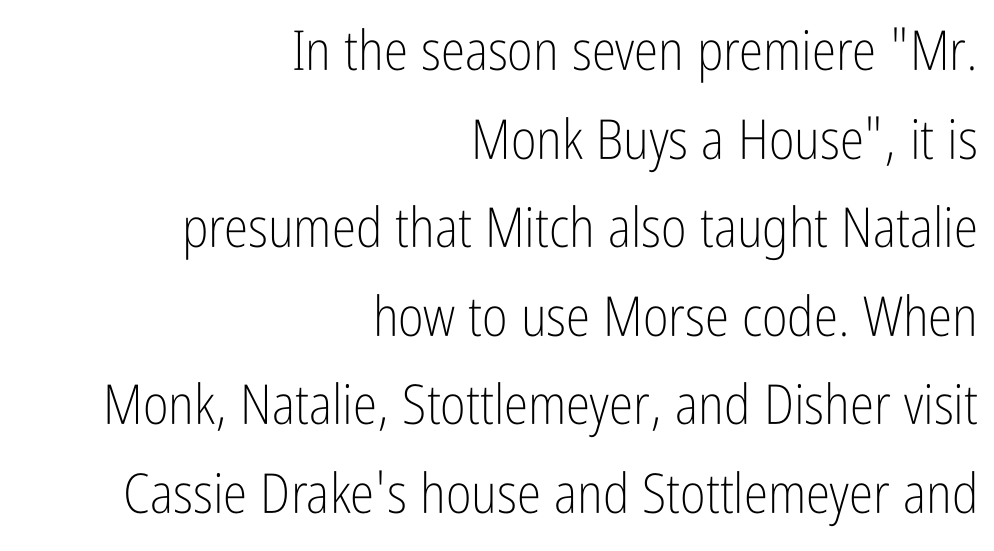
Q: Is the text bold? A: No.
Q: Is the text italic (slanted)? A: No, it is upright.
Q: Is the typeface a serif or a sans-serif typeface? A: Sans-serif.
Q: Is the text underlined? A: No.
Q: How is the paragraph aligned? A: Right-aligned.
Q: Is the spacing between letters normal or unusually wide? A: Normal.
Q: Is the spacing between lines tight, normal or loose? A: Normal.
Q: Width (condensed, normal, or wide)? A: Condensed.
Q: Stroke contrast? A: Low.
Q: x-height? A: Medium.
Q: Monospaced? A: No.
